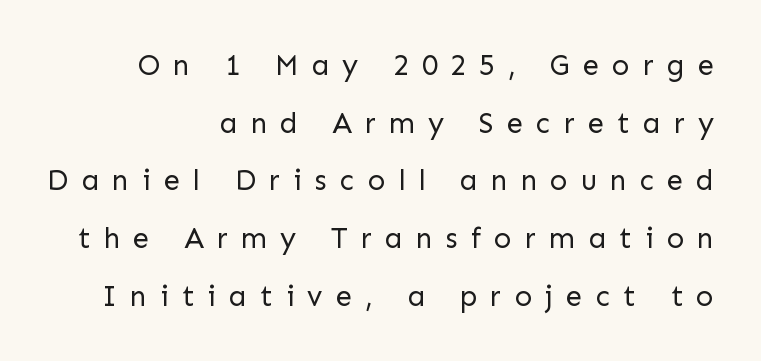
Q: Is the text bold? A: No.
Q: Is the text italic (slanted)? A: No, it is upright.
Q: Is the typeface a serif or a sans-serif typeface? A: Sans-serif.
Q: Is the text underlined? A: No.
Q: How is the paragraph aligned? A: Right-aligned.
Q: Is the spacing between letters normal or unusually wide? A: Unusually wide.
Q: Is the spacing between lines tight, normal or loose? A: Loose.
Q: Width (condensed, normal, or wide)? A: Normal.
Q: Stroke contrast? A: Low.
Q: x-height? A: Medium.
Q: Monospaced? A: No.
